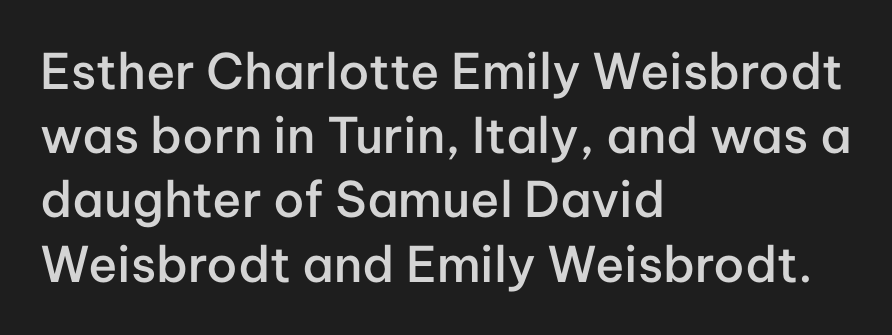
Q: Is the text bold? A: Semi-bold.
Q: Is the text italic (slanted)? A: No, it is upright.
Q: Is the typeface a serif or a sans-serif typeface? A: Sans-serif.
Q: Is the text underlined? A: No.
Q: How is the paragraph aligned? A: Left-aligned.
Q: Is the spacing between letters normal or unusually wide? A: Normal.
Q: Is the spacing between lines tight, normal or loose? A: Normal.
Q: Width (condensed, normal, or wide)? A: Normal.
Q: Stroke contrast? A: Low.
Q: x-height? A: Medium.
Q: Monospaced? A: No.
